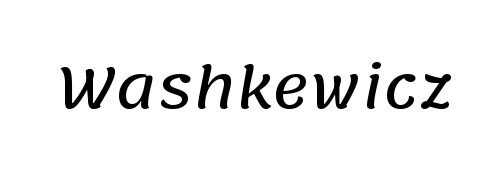
These lines are rendered in a variable-pitch font. No feet cap the strokes, marking this as sans-serif type. The string is rendered with underlining switched off. Here the glyphs are tracked normally, forming tight word shapes.
